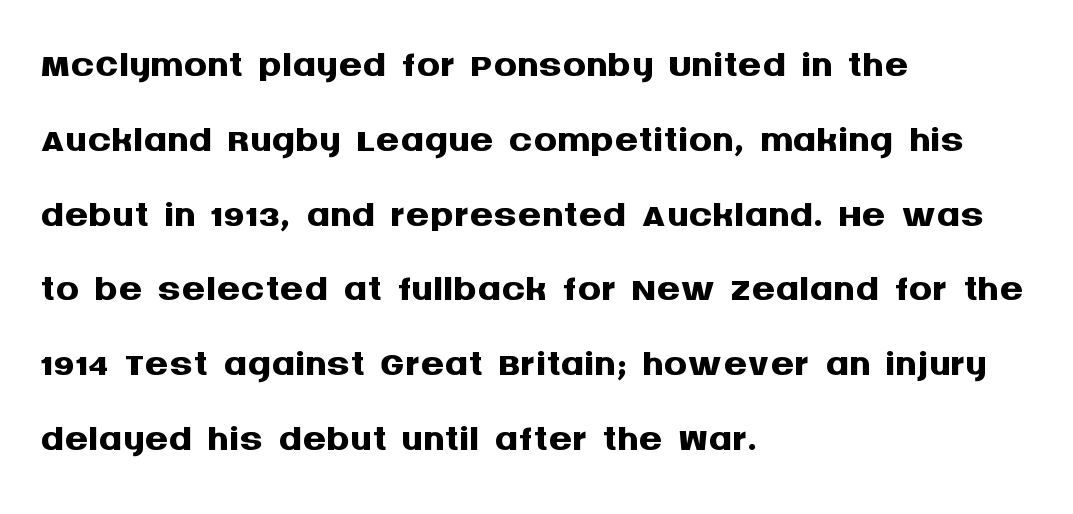
The image shows 58 px semibold sans-serif type, upright; set left-aligned, normal line spacing (1.29x), normal letter spacing, not underlined; medium stroke contrast and a large x-height.
